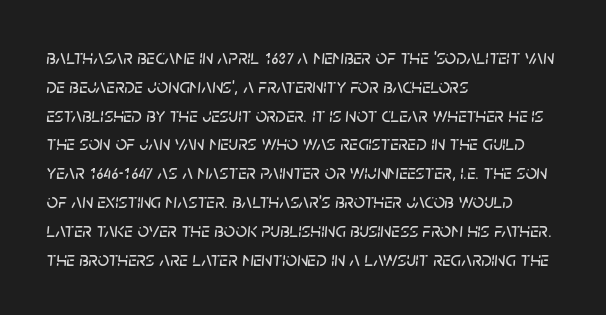
{"italic": "yes", "lean": "right", "slant_degrees": 5, "underline": "no", "align": "left", "line_spacing": "normal", "line_spacing_ratio": 1.44, "letter_spacing": "normal", "letter_spacing_em": 0.0, "glyph_px": 20}
